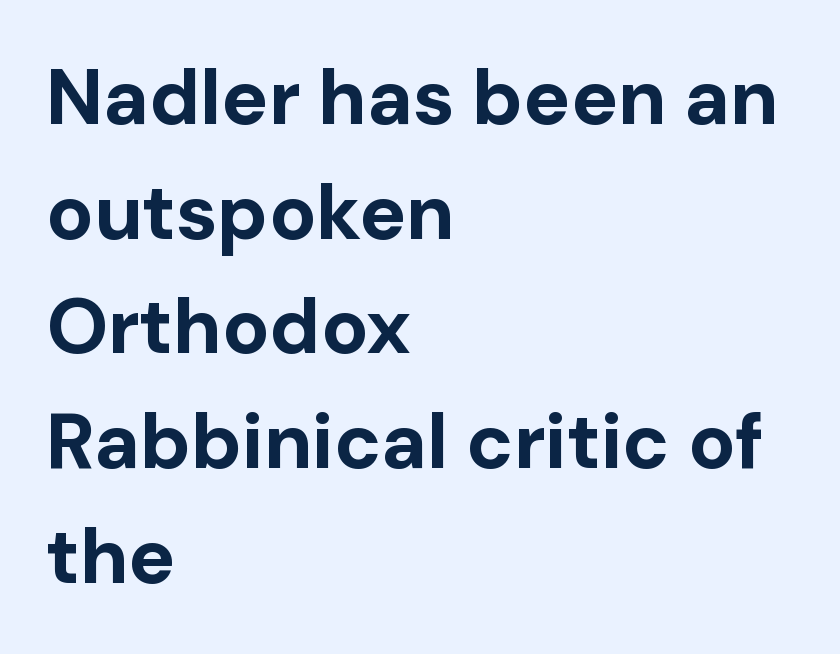
Bare-footed words on every line. Proportional: the letters do not fall into vertical columns. As a designer I'd log this as weight 700, bold. The rows are spaced the way most documents space them. These lines keep a tight, regular rhythm from letter to letter.
